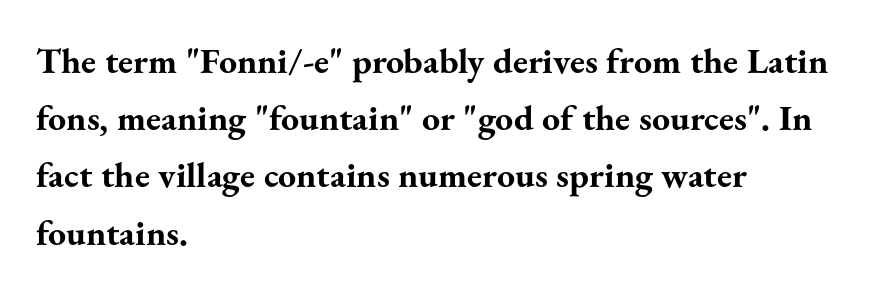
{"serif": "yes", "italic": "no", "bold": "yes", "weight": "bold", "width": "normal", "stroke_contrast": "medium", "x_height": "small", "monospaced": "no", "underline": "no", "align": "left", "line_spacing": "normal", "line_spacing_ratio": 1.59, "letter_spacing": "normal", "letter_spacing_em": 0.0, "glyph_px": 36}
